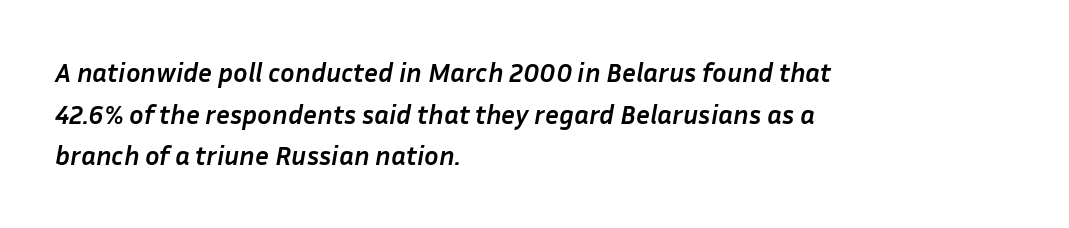
Q: Is the text bold? A: Yes.
Q: Is the text italic (slanted)? A: Yes, it leans right by about 10 degrees.
Q: Is the text underlined? A: No.
Q: How is the paragraph aligned? A: Left-aligned.
Q: Is the spacing between letters normal or unusually wide? A: Normal.
Q: Is the spacing between lines tight, normal or loose? A: Normal.
